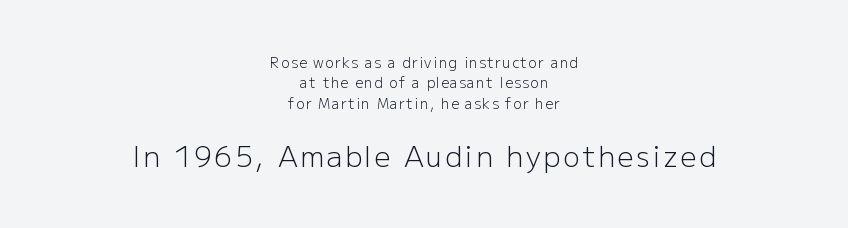
The image shows 28 px light sans-serif type, upright; set centered, normal line spacing (1.45x), not underlined; the second (bottom) block is 2.0x larger; low stroke contrast and a medium x-height.
